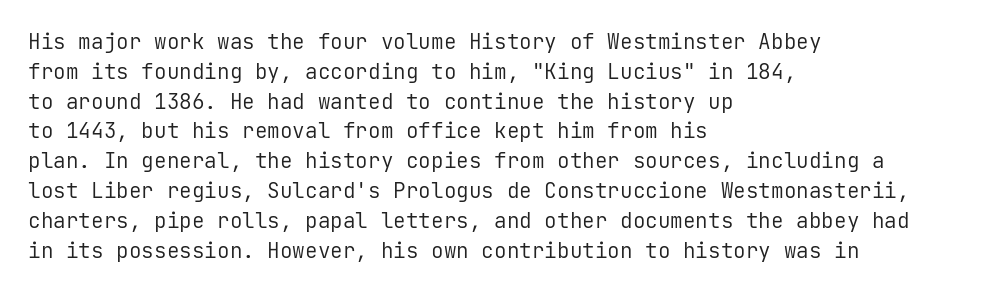
Q: Is the text bold? A: No.
Q: Is the text italic (slanted)? A: No, it is upright.
Q: Is the text underlined? A: No.
Q: How is the paragraph aligned? A: Left-aligned.
Q: Is the spacing between letters normal or unusually wide? A: Normal.
Q: Is the spacing between lines tight, normal or loose? A: Normal.
